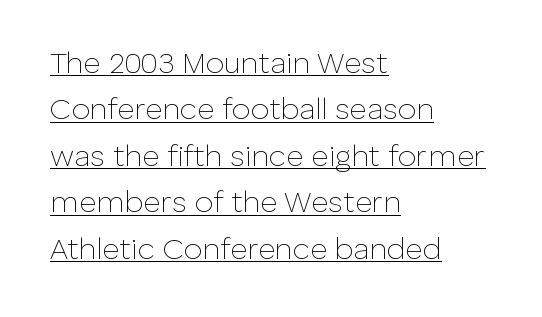
The image shows 30 px thin sans-serif type, upright; set left-aligned, normal line spacing (1.55x), normal letter spacing, underlined; low stroke contrast and a medium x-height.
